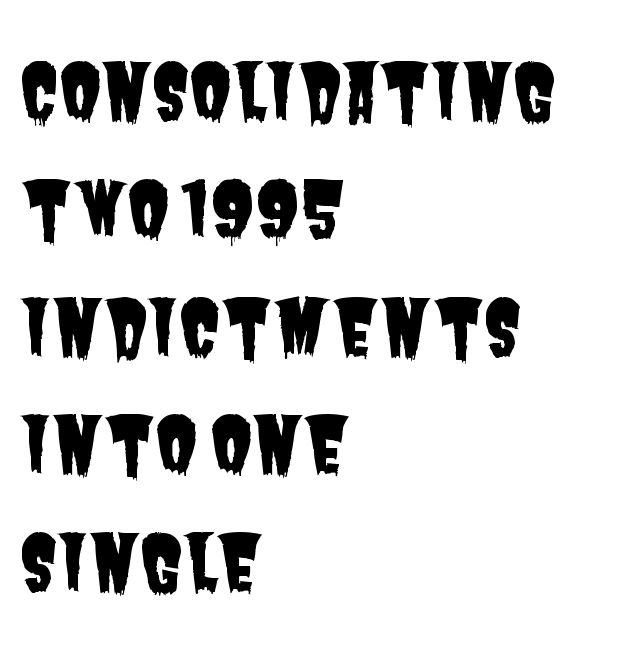
{"serif": "no", "width": "condensed", "stroke_contrast": "low", "x_height": "large", "monospaced": "no", "underline": "no", "align": "left", "line_spacing": "normal", "line_spacing_ratio": 1.53, "letter_spacing": "normal", "letter_spacing_em": 0.0, "glyph_px": 77}
